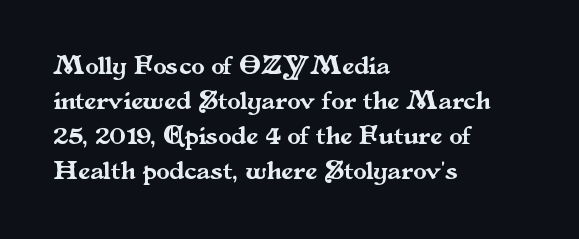
{"italic": "no", "underline": "no", "align": "left", "line_spacing": "normal", "line_spacing_ratio": 1.3, "letter_spacing": "normal", "letter_spacing_em": 0.0, "glyph_px": 27}
